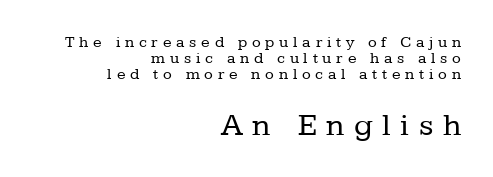
The image shows 32 px regular-weight serif type, upright; set right-aligned, tight line spacing (1.0x), unusually wide letter spacing (+0.3 em), not underlined; the second (bottom) block is 2.0x larger; low stroke contrast and a medium x-height.
